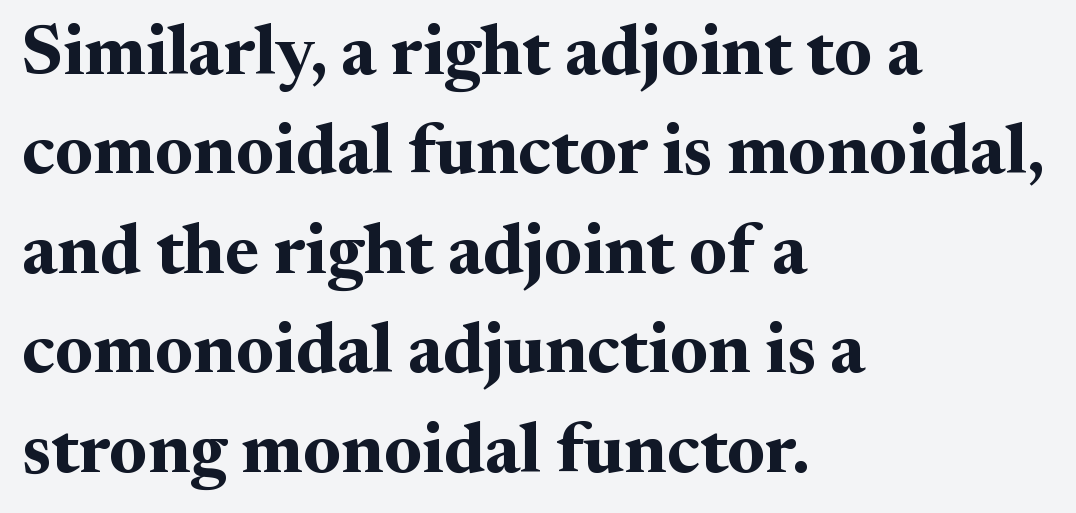
{"serif": "yes", "italic": "no", "bold": "yes", "weight": "bold", "width": "normal", "stroke_contrast": "medium", "x_height": "medium", "monospaced": "no", "underline": "no", "align": "left", "line_spacing": "normal", "line_spacing_ratio": 1.42, "letter_spacing": "normal", "letter_spacing_em": 0.0, "glyph_px": 70}
